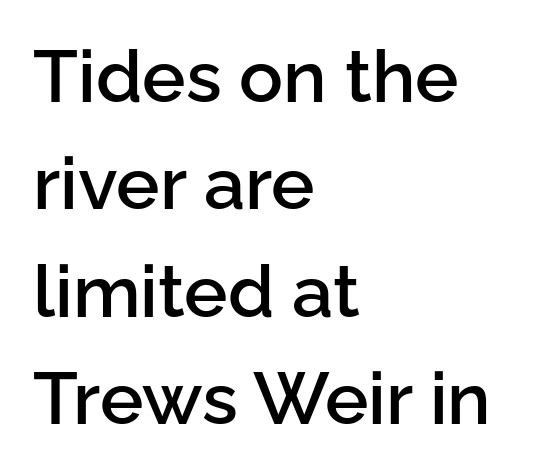
Q: Is the text bold? A: Semi-bold.
Q: Is the text italic (slanted)? A: No, it is upright.
Q: Is the typeface a serif or a sans-serif typeface? A: Sans-serif.
Q: Is the text underlined? A: No.
Q: How is the paragraph aligned? A: Left-aligned.
Q: Is the spacing between letters normal or unusually wide? A: Normal.
Q: Is the spacing between lines tight, normal or loose? A: Normal.
Q: Width (condensed, normal, or wide)? A: Normal.
Q: Stroke contrast? A: Low.
Q: x-height? A: Medium.
Q: Monospaced? A: No.
